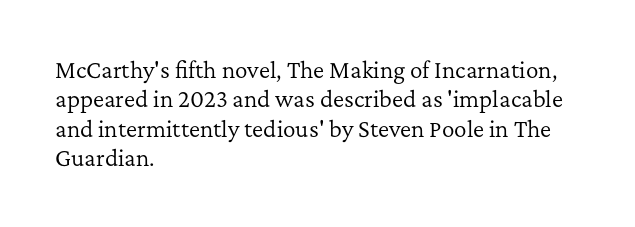
Q: Is the text bold? A: No.
Q: Is the text italic (slanted)? A: No, it is upright.
Q: Is the text underlined? A: No.
Q: How is the paragraph aligned? A: Left-aligned.
Q: Is the spacing between letters normal or unusually wide? A: Normal.
Q: Is the spacing between lines tight, normal or loose? A: Normal.
